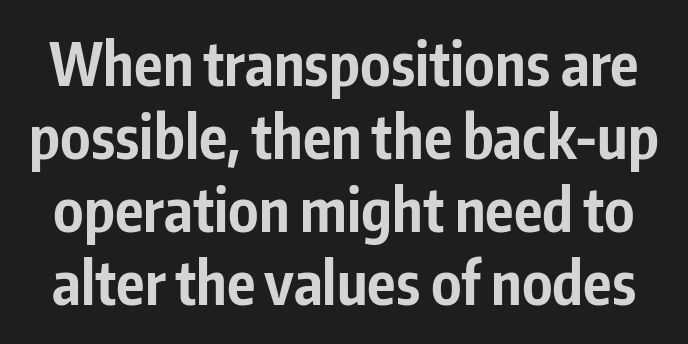
A typesetter would label this face a sans. The face used here has the dense, thick strokes of a bold. These lines keep a tight, regular rhythm from letter to letter. The lettering holds an erect, upright posture throughout. Glance below the letters and you will spot only blank space. Spacing verdict: proportional, widths tailored to each character.
